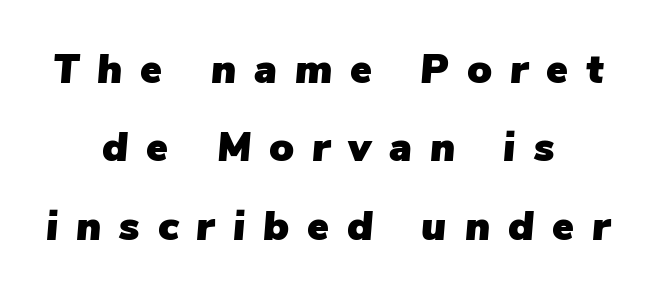
The image shows 41 px text type, italic (leaning right); set centered, loose line spacing (1.91x), unusually wide letter spacing (+0.44 em), not underlined; low stroke contrast and a medium x-height.
